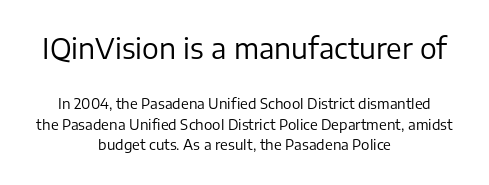
Q: Is the text bold? A: No.
Q: Is the text italic (slanted)? A: No, it is upright.
Q: Is the typeface a serif or a sans-serif typeface? A: Sans-serif.
Q: Is the text underlined? A: No.
Q: How is the paragraph aligned? A: Centered.
Q: Is the spacing between letters normal or unusually wide? A: Normal.
Q: Is the spacing between lines tight, normal or loose? A: Normal.
Q: Which block of text is set in a larger size, the first (top) or the second (bottom)? A: The first (top) one.
Q: Width (condensed, normal, or wide)? A: Normal.
Q: Stroke contrast? A: Low.
Q: x-height? A: Medium.
Q: Monospaced? A: No.
